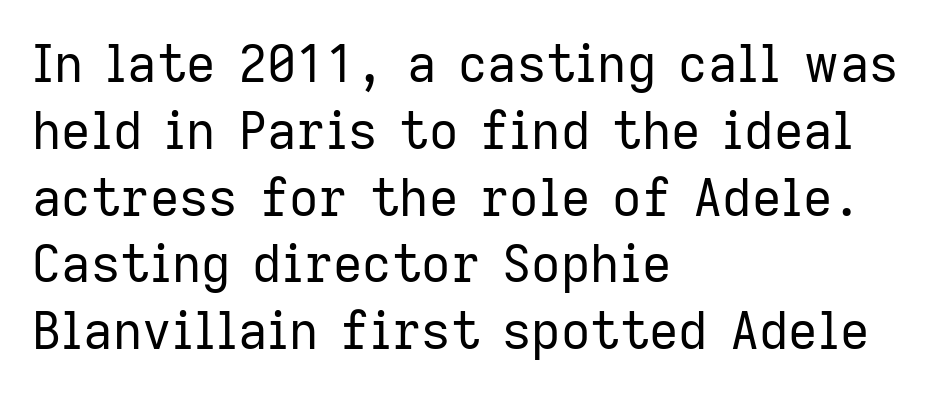
The image shows 51 px regular-weight sans-serif type, upright; set left-aligned, normal line spacing (1.31x), normal letter spacing, not underlined; low stroke contrast and a medium x-height.
